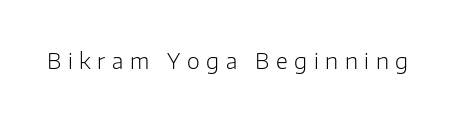
Q: Is the text bold? A: No.
Q: Is the text italic (slanted)? A: No, it is upright.
Q: Is the text underlined? A: No.
Q: Is the spacing between letters normal or unusually wide? A: Unusually wide.
